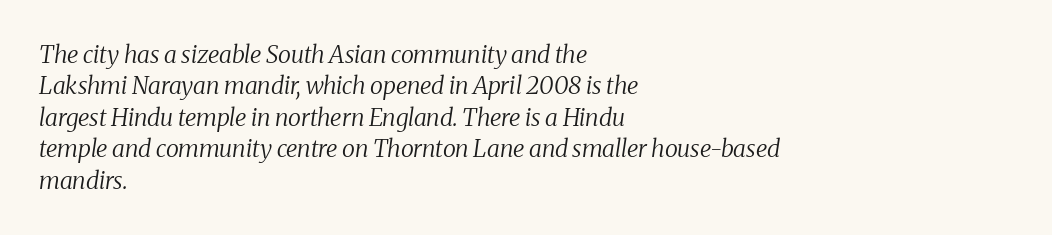
Q: Is the text bold? A: No.
Q: Is the text italic (slanted)? A: Yes, it leans right by about 8 degrees.
Q: Is the text underlined? A: No.
Q: How is the paragraph aligned? A: Left-aligned.
Q: Is the spacing between letters normal or unusually wide? A: Normal.
Q: Is the spacing between lines tight, normal or loose? A: Normal.
